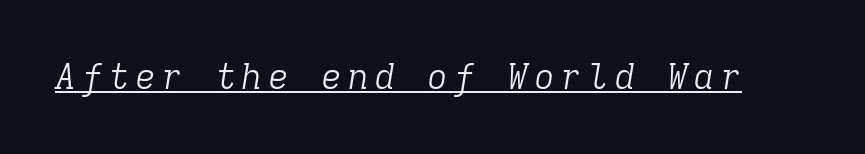
{"serif": "yes", "italic": "yes", "lean": "right", "slant_degrees": 9, "bold": "no", "weight": "light", "width": "normal", "stroke_contrast": "low", "x_height": "medium", "monospaced": "yes", "underline": "yes", "glyph_px": 35}
